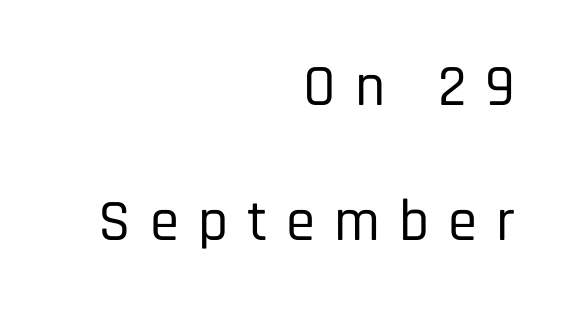
Q: Is the text italic (slanted)? A: No, it is upright.
Q: Is the typeface a serif or a sans-serif typeface? A: Sans-serif.
Q: Is the text underlined? A: No.
Q: How is the paragraph aligned? A: Right-aligned.
Q: Is the spacing between letters normal or unusually wide? A: Unusually wide.
Q: Is the spacing between lines tight, normal or loose? A: Loose.
Q: Width (condensed, normal, or wide)? A: Condensed.
Q: Stroke contrast? A: Low.
Q: x-height? A: Large.
Q: Monospaced? A: No.
